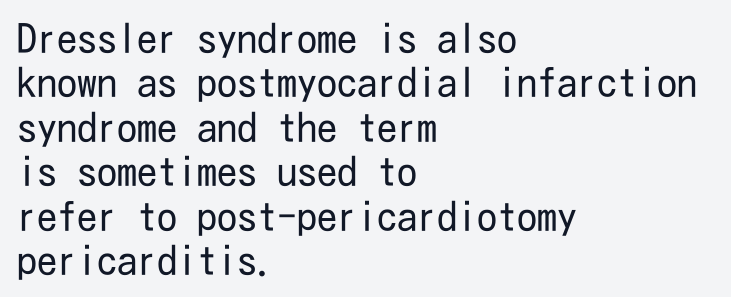
Q: Is the text bold? A: No.
Q: Is the text italic (slanted)? A: No, it is upright.
Q: Is the typeface a serif or a sans-serif typeface? A: Sans-serif.
Q: Is the text underlined? A: No.
Q: How is the paragraph aligned? A: Left-aligned.
Q: Is the spacing between letters normal or unusually wide? A: Normal.
Q: Is the spacing between lines tight, normal or loose? A: Tight.
Q: Width (condensed, normal, or wide)? A: Condensed.
Q: Stroke contrast? A: Low.
Q: x-height? A: Medium.
